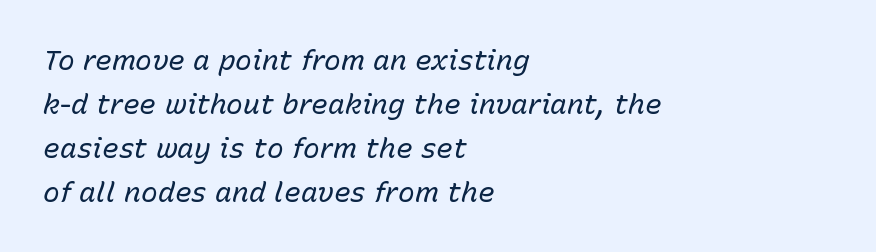
Q: Is the text bold? A: No.
Q: Is the text italic (slanted)? A: Yes, it leans right by about 15 degrees.
Q: Is the text underlined? A: No.
Q: How is the paragraph aligned? A: Left-aligned.
Q: Is the spacing between letters normal or unusually wide? A: Normal.
Q: Is the spacing between lines tight, normal or loose? A: Normal.
Q: Width (condensed, normal, or wide)? A: Normal.
Q: Stroke contrast? A: Low.
Q: x-height? A: Medium.
Q: Monospaced? A: No.
